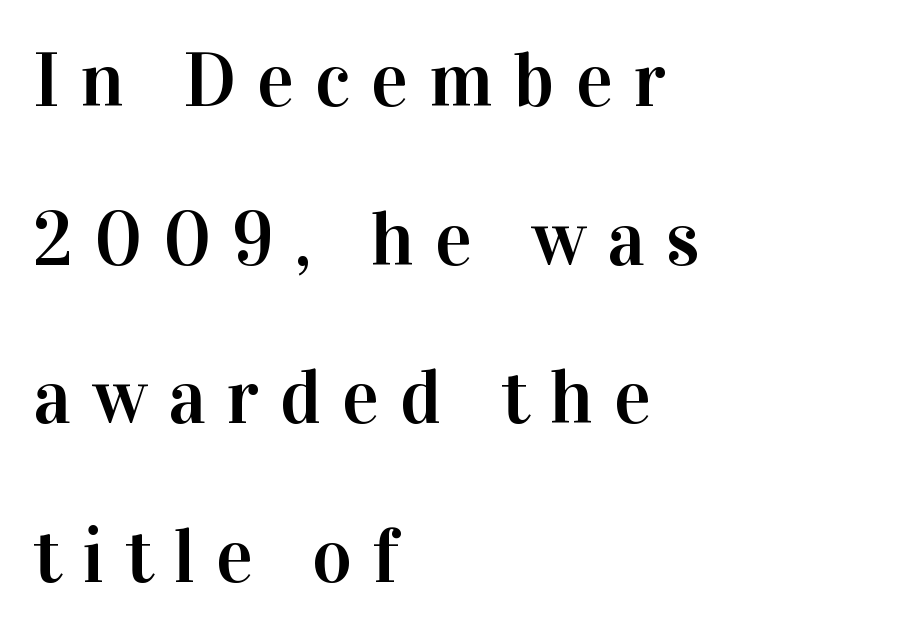
The image shows 77 px serif type, upright; set left-aligned, loose line spacing (2.06x), unusually wide letter spacing (+0.27 em), not underlined; high stroke contrast and a medium x-height.
